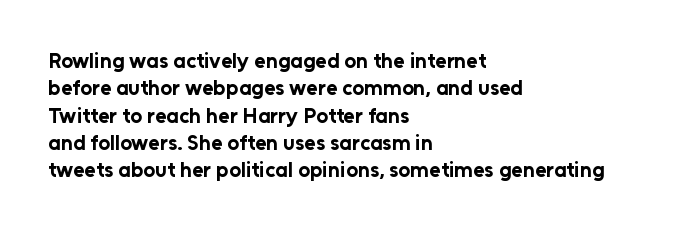
Q: Is the text bold? A: Yes.
Q: Is the text italic (slanted)? A: No, it is upright.
Q: Is the text underlined? A: No.
Q: How is the paragraph aligned? A: Left-aligned.
Q: Is the spacing between letters normal or unusually wide? A: Normal.
Q: Is the spacing between lines tight, normal or loose? A: Normal.
